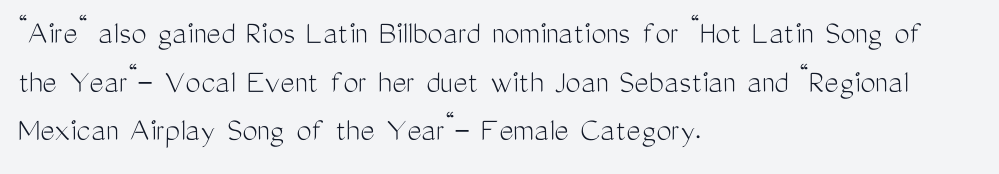
Each letter keeps its own natural width here, so spacing adapts to shape. This rendering uses left alignment, leaving the right contour irregular. Typographically, this falls in the sans-serif category. Letter spacing: default. Only glyphs here, with clear space below each row.
